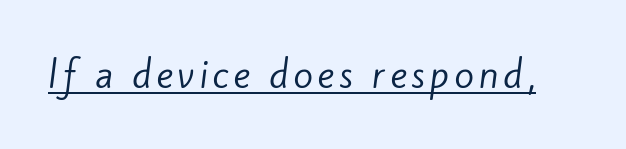
Spacing verdict: proportional, widths tailored to each character. The letterforms sit at book weight or below. The type family on display is of the sans-serif kind. What decoration does the sample have? An underline.
